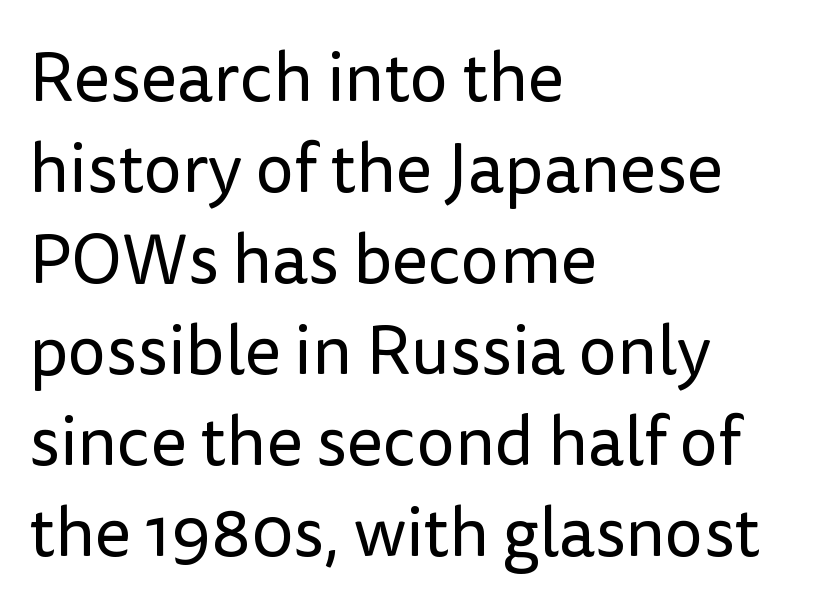
Q: Is the text bold? A: No.
Q: Is the text italic (slanted)? A: No, it is upright.
Q: Is the typeface a serif or a sans-serif typeface? A: Sans-serif.
Q: Is the text underlined? A: No.
Q: How is the paragraph aligned? A: Left-aligned.
Q: Is the spacing between letters normal or unusually wide? A: Normal.
Q: Is the spacing between lines tight, normal or loose? A: Normal.
Q: Width (condensed, normal, or wide)? A: Normal.
Q: Stroke contrast? A: Low.
Q: x-height? A: Medium.
Q: Monospaced? A: No.
